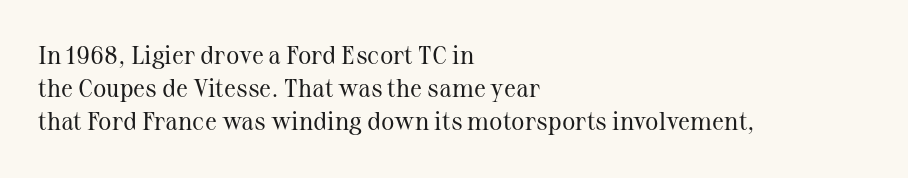
These lines sit exactly where default settings would place them. Decoration check: the copy has no underline. The typeface has the unassuming heft of standard copy or less. Horizontal alignment here is leftward, the default for most running prose.
